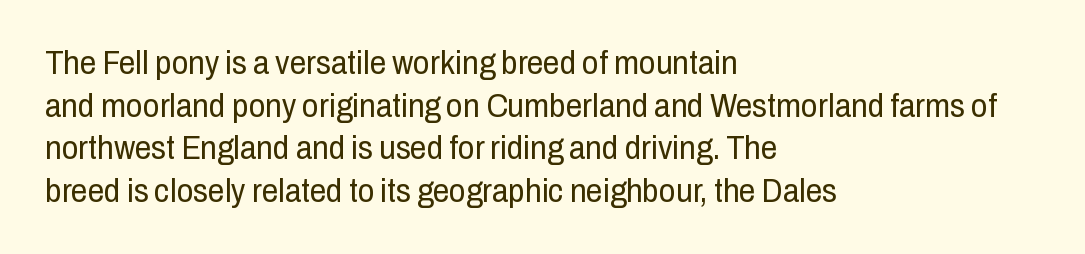
{"serif": "no", "italic": "no", "bold": "no", "weight": "regular", "width": "condensed", "stroke_contrast": "low", "x_height": "medium", "monospaced": "no", "underline": "no", "align": "left", "line_spacing": "normal", "line_spacing_ratio": 1.29, "letter_spacing": "normal", "letter_spacing_em": 0.0, "glyph_px": 33}
